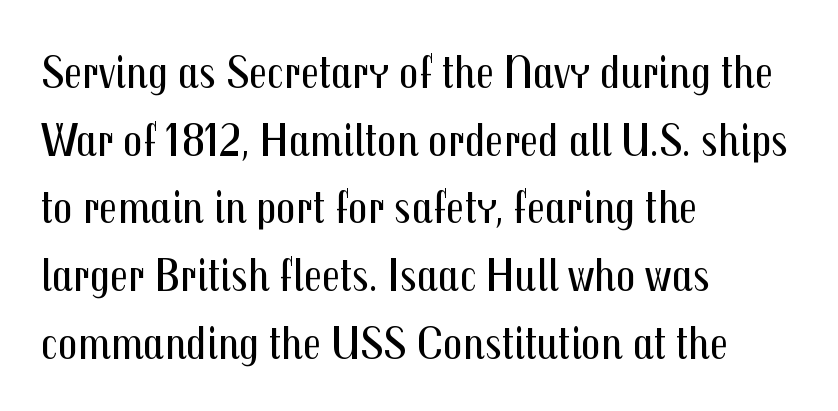
The image shows 48 px regular-weight, condensed sans-serif type, upright; set left-aligned, normal line spacing (1.41x), normal letter spacing, not underlined; medium stroke contrast and a medium x-height.
